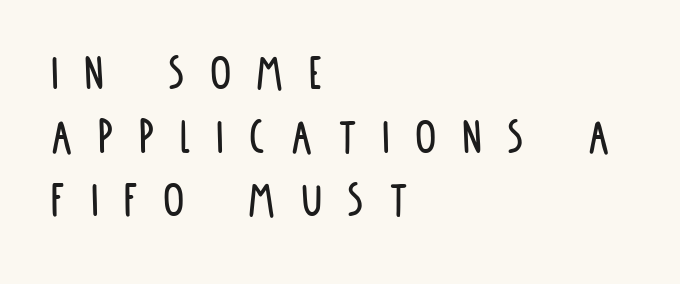
{"serif": "no", "italic": "no", "width": "condensed", "stroke_contrast": "low", "x_height": "large", "monospaced": "no", "underline": "no", "align": "left", "line_spacing_ratio": 1.2, "letter_spacing": "wide", "letter_spacing_em": 0.48, "glyph_px": 53}
